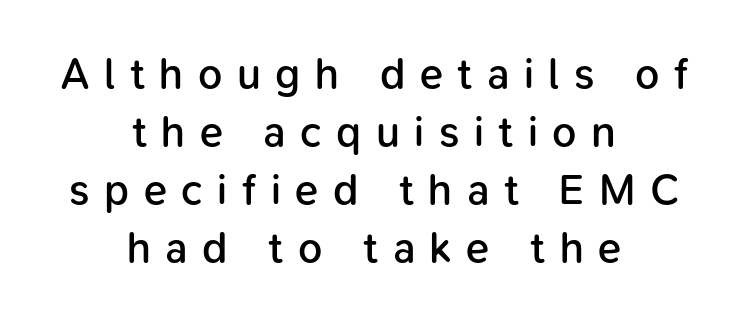
No italicization has been applied; the sample stays upright. Reading down the column, the eye jumps a familiar distance to each next line. Every letter is mildly thick-stroked: semibold rather than bold. This rendering employs a face without finishing strokes, i.e., a sans-serif. Does the copy run flush right? No — it is centered line by line. The face used here is proportionally spaced, like ordinary book or web type.
